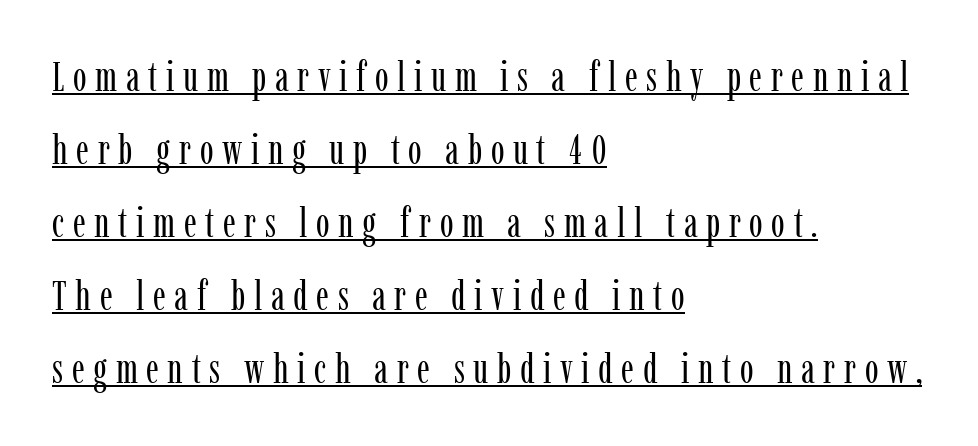
{"serif": "yes", "italic": "no", "bold": "no", "weight": "regular", "width": "condensed", "stroke_contrast": "low", "x_height": "medium", "monospaced": "no", "underline": "yes", "align": "left", "line_spacing_ratio": 1.78, "letter_spacing": "wide", "letter_spacing_em": 0.21, "glyph_px": 41}
